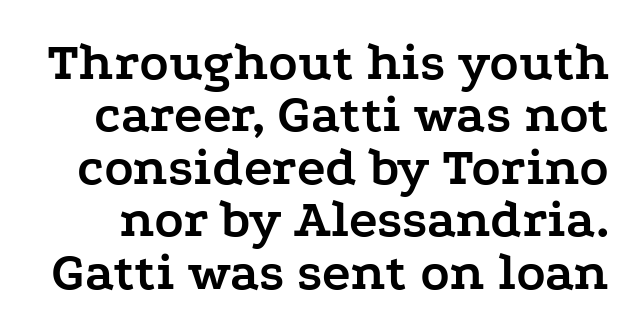
The image shows 54 px semibold, wide serif type, upright; set tight line spacing (0.97x), normal letter spacing, not underlined; low stroke contrast and a medium x-height.
